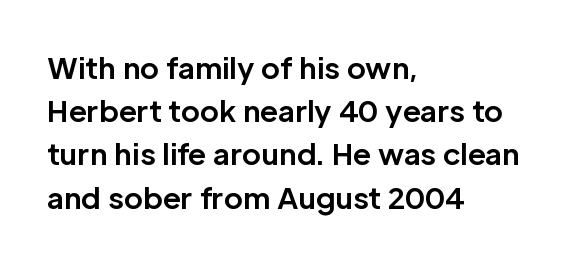
A bare baseline throughout the passage. A typesetter would mark this as roman, not italic. Note the varied advance widths — an 'i' is clearly narrower than an 'm'. Successive baselines arrive at the customary interval. The rendering shows plain stroke endings on the letterforms — a sans-serif design.
